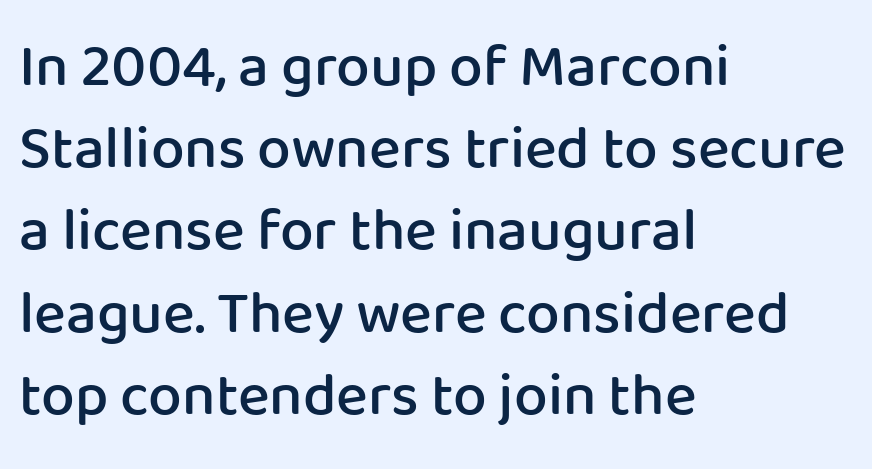
Observe the absence of serifs on each vertical stroke in this sample. The rendering anchors every line to the left-hand side. The tracking reads as untouched default to a designer's eye. Has an underline been added? It has not. Firm but not heavy-handed strokes: this text is semibold. Whoever set this chose a conventional vertical rhythm.
